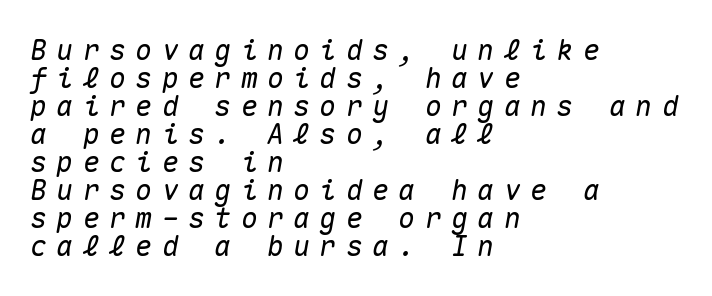
Notice how descenders almost collide with the ascenders below — that's tight leading. Compared with a centered layout, this one pins lines to the left instead. The tracking jumps out immediately: characters are airy and widely separated. If you drew a line through each stem, it would be angled.
